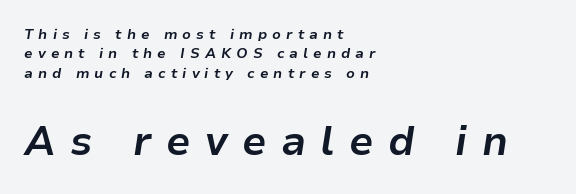
The image shows 40 px bold type, italic (leaning right); set left-aligned, normal line spacing (1.38x), unusually wide letter spacing (+0.36 em), not underlined; the second (bottom) block is 2.86x larger; low stroke contrast and a medium x-height.
